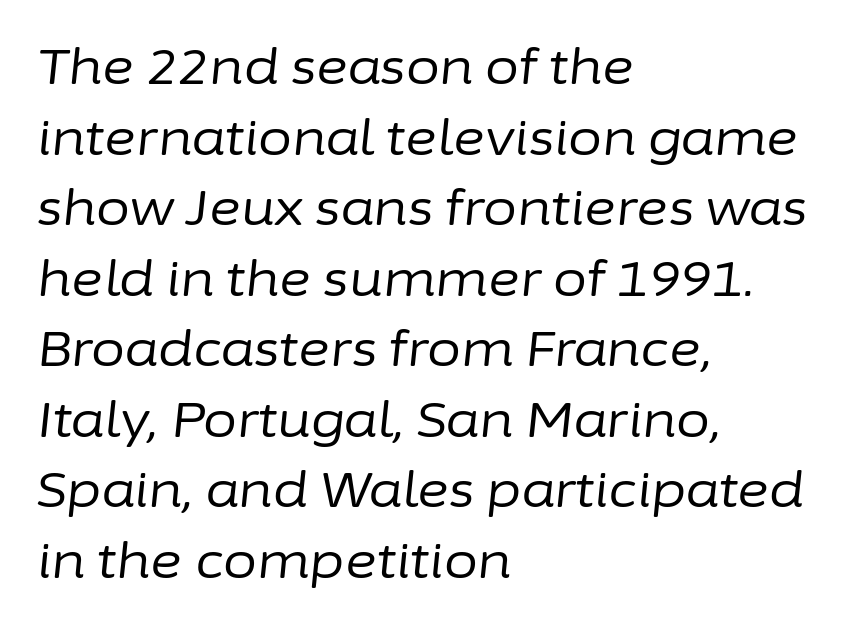
Students, observe: this is what conventionally led text looks like. Descenders hang freely into open space. The rendering keeps characters at their native spacing. Observe the lean: these are italic letterforms. These lines stack with their left ends in a neat column. This reads as an unemphasized weight, regular at the heaviest.
